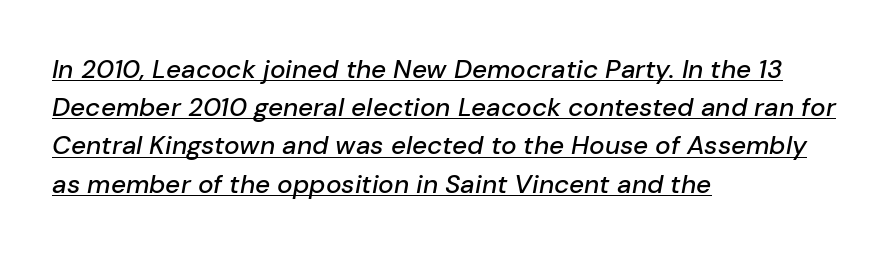
{"italic": "yes", "lean": "right", "slant_degrees": 10, "underline": "yes", "align": "left", "line_spacing": "normal", "line_spacing_ratio": 1.47, "letter_spacing": "normal", "letter_spacing_em": 0.0, "glyph_px": 26}
